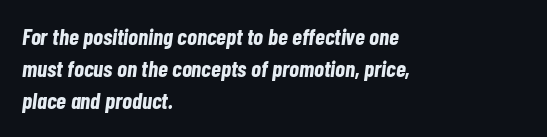
The space beneath each line is pristine and unruled. This rendering uses left alignment, leaving the right contour irregular. These lines sit exactly where default settings would place them. The line texture is even and compact thanks to regular tracking.
